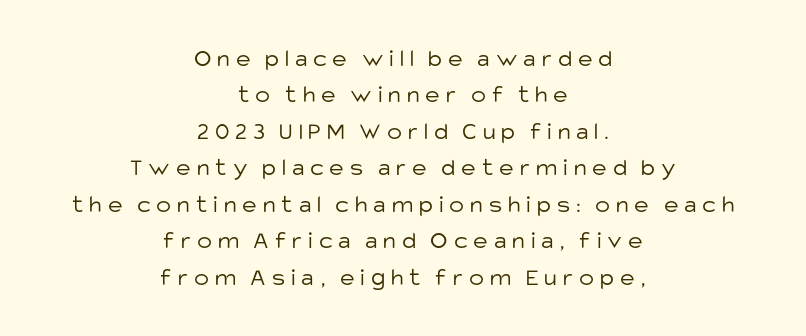
{"italic": "no", "bold": "no", "underline": "no", "align": "center", "line_spacing": "normal", "line_spacing_ratio": 1.46, "letter_spacing": "wide", "letter_spacing_em": 0.24, "glyph_px": 25}
